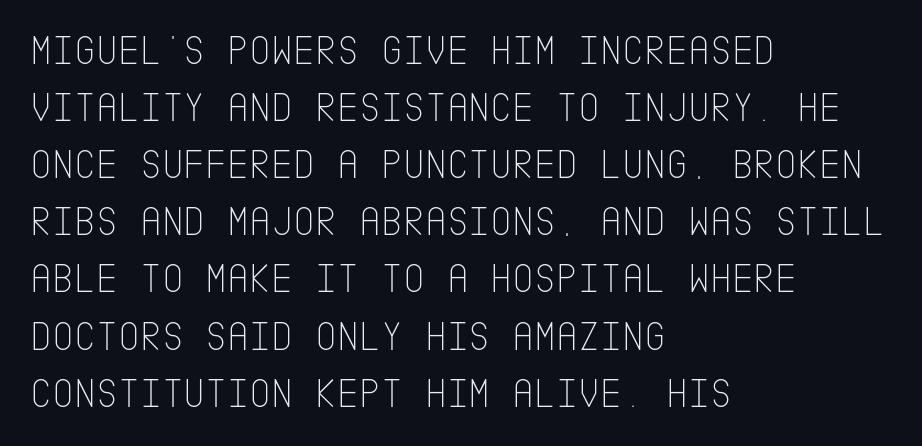
The image shows 42 px thin, condensed sans-serif type, upright; set left-aligned, normal line spacing (1.36x), normal letter spacing, not underlined; low stroke contrast and a large x-height.
